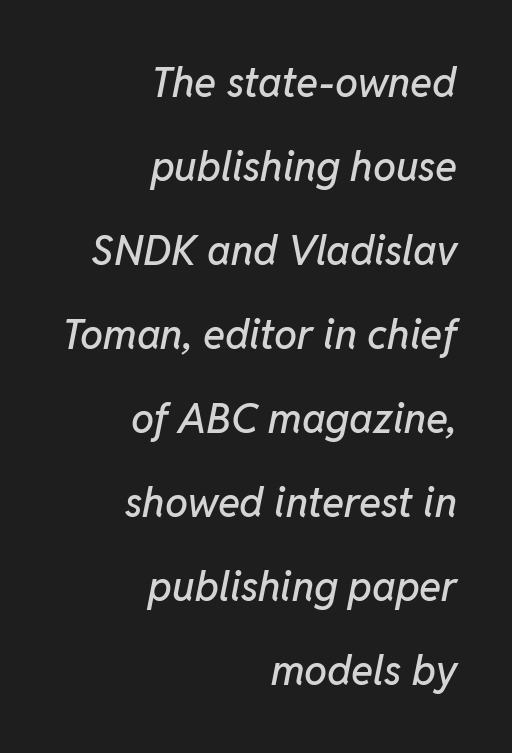
The image shows 41 px text type, italic (leaning right); set right-aligned, loose line spacing (2.05x), normal letter spacing, not underlined; low stroke contrast and a medium x-height.
